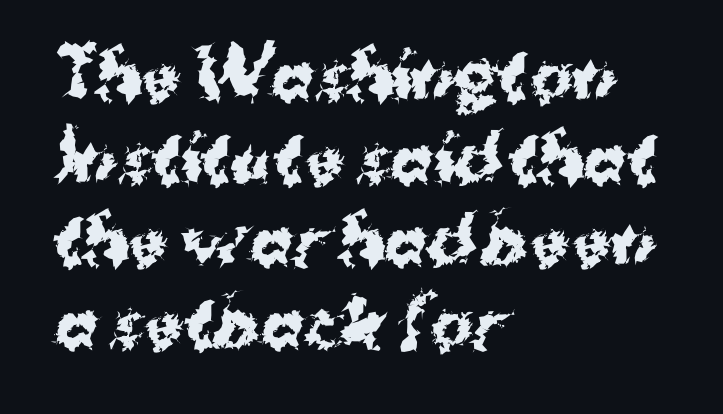
The lines in this sample share a left origin and differ only in where they stop. Observe the ordinary spacing: letters are neighbours, not strangers. The specimen omits any rule beneath the text block's lines. The typeface chosen for these lines omits serifs.
